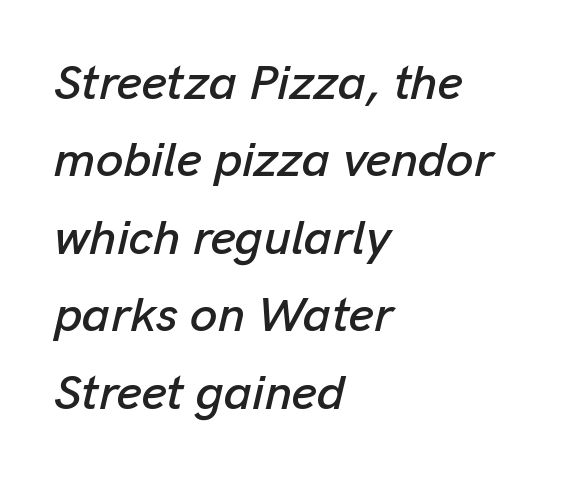
The passage shown is typed in a proportional face where columns would drift. A student would call this left alignment; a typographer would say flush left, rag right. These lines sit exactly where default settings would place them. Tracking value appears to be zero — textbook default spacing. Italic: yes, the glyphs are oblique. Descenders hang freely into open space.
